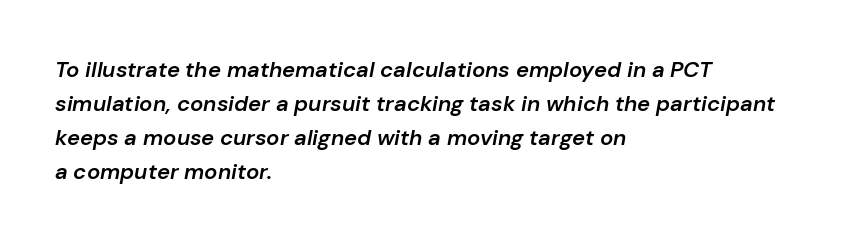
{"italic": "yes", "lean": "right", "slant_degrees": 10, "bold": "semi", "underline": "no", "align": "left", "line_spacing": "normal", "line_spacing_ratio": 1.54, "letter_spacing": "normal", "letter_spacing_em": 0.0, "glyph_px": 22}
